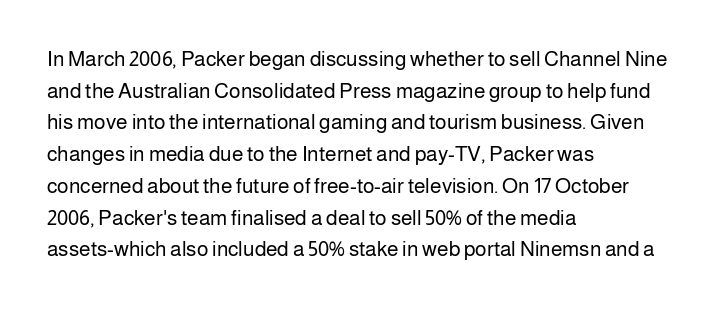
Style check: upright. Leftover space on each line is placed entirely after the last word. The rows are spaced the way most documents space them. The font is comparable to plain body text, perhaps lighter. Honestly, there is no underline to notice here at all. Nobody touched the tracking dial on this one.
